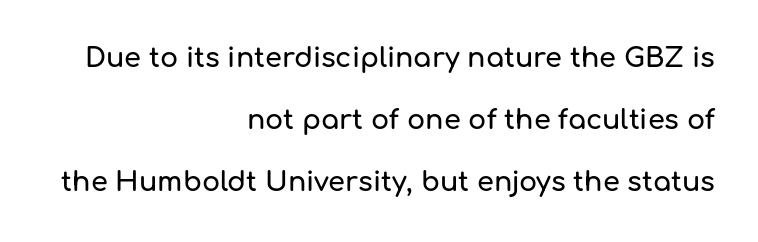
The image shows 27 px text type, upright; set right-aligned, loose line spacing (2.3x), normal letter spacing, not underlined.
